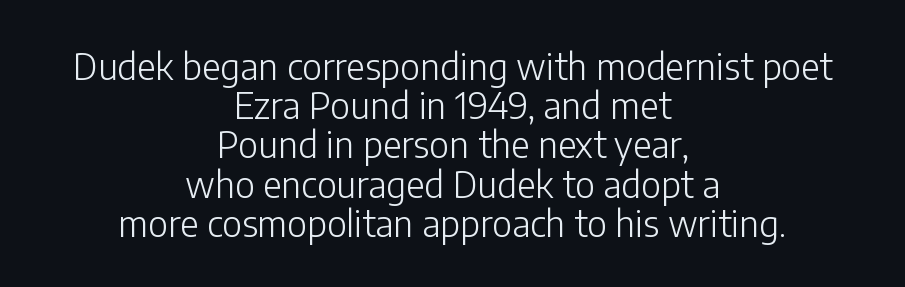
Rule under the text: the space is simply empty. A typesetter would label this face a sans. Letter spacing: default. Does the leading feel generous? Not at all — it's pinched. Stems and bowls with no extra thickness — not bold.
